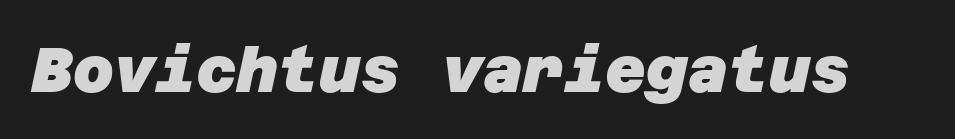
Q: Is the text bold? A: Yes.
Q: Is the typeface a serif or a sans-serif typeface? A: Sans-serif.
Q: Is the text underlined? A: No.
Q: Is the spacing between letters normal or unusually wide? A: Normal.
Q: Width (condensed, normal, or wide)? A: Normal.
Q: Stroke contrast? A: Low.
Q: x-height? A: Large.
